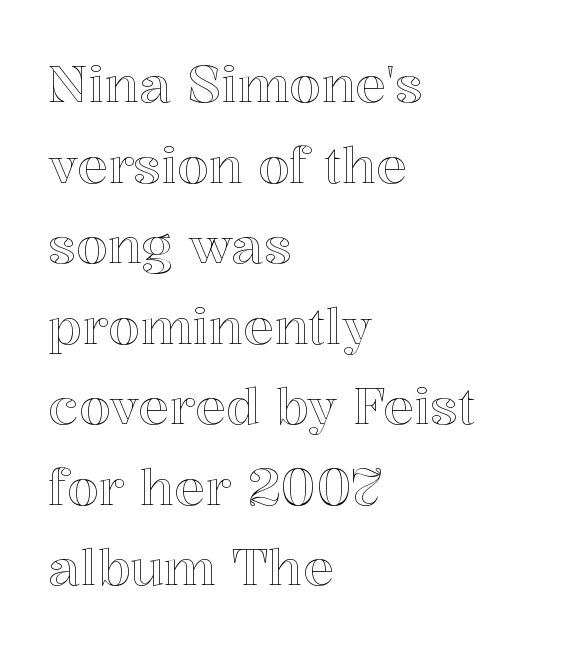
The image shows 51 px text type, upright; set left-aligned, normal line spacing (1.58x), normal letter spacing, not underlined; a medium x-height.
